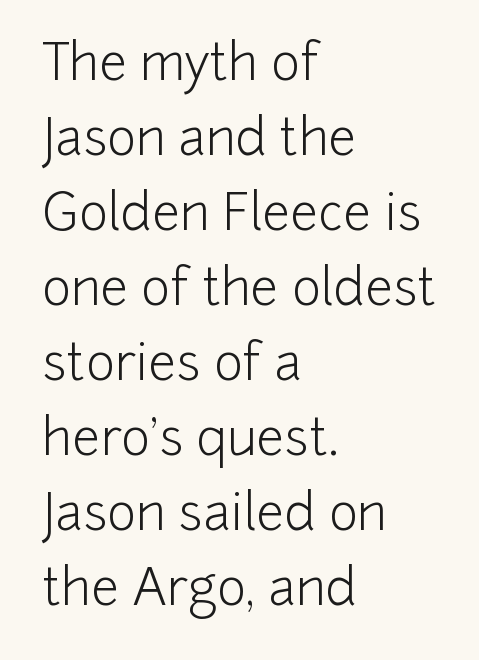
Words float on clear page, feet unadorned. One glance says typical: line gaps are just what's usual. The typography opts for an upright posture over an oblique one. These lines keep a tight, regular rhythm from letter to letter. Weight: regular or lighter. Unlike a traditional serif, this face leaves its strokes unadorned.
